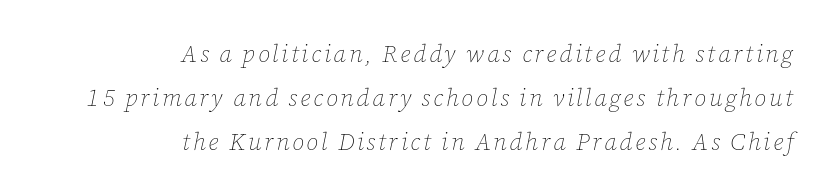
Q: Is the text bold? A: No.
Q: Is the text italic (slanted)? A: Yes, it leans right by about 12 degrees.
Q: Is the text underlined? A: No.
Q: How is the paragraph aligned? A: Right-aligned.
